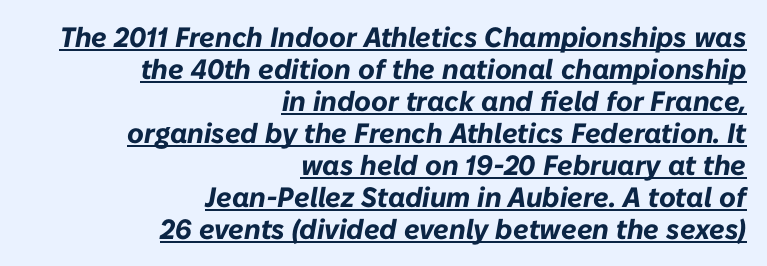
Typesetter's note: full bold, strokes at maximum text heaviness. Honestly, the underline is the first thing you notice here. Is the letter spacing exaggerated? No — it looks like the ordinary default. The rendering applies a slant to the glyphs. The lines in this sample share a right terminus and differ only in where they begin.
